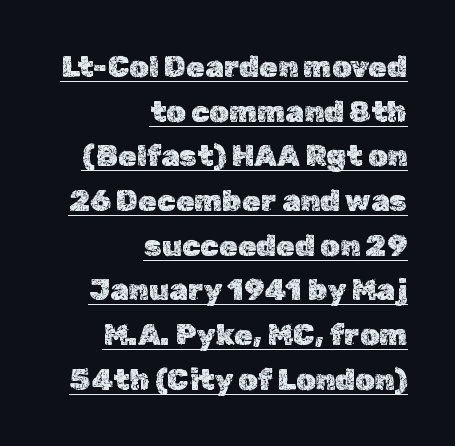
Standard letterfit; no display-style spreading of the glyphs. Underlined type. Summary of vertical rhythm: regular, with standard interline spacing. The face used here is proportionally spaced, like ordinary book or web type. The text block is weighted toward the right margin, trailing off unevenly leftward.
